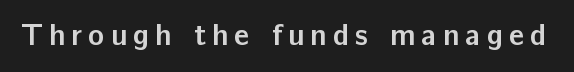
This rendering employs a face without finishing strokes, i.e., a sans-serif. These lines have a slow, spaced-out rhythm from letter to letter. Think of a printed novel: that variable character pitch is what you see here. You'd pick this weight for a headline — it's a proper bold.
